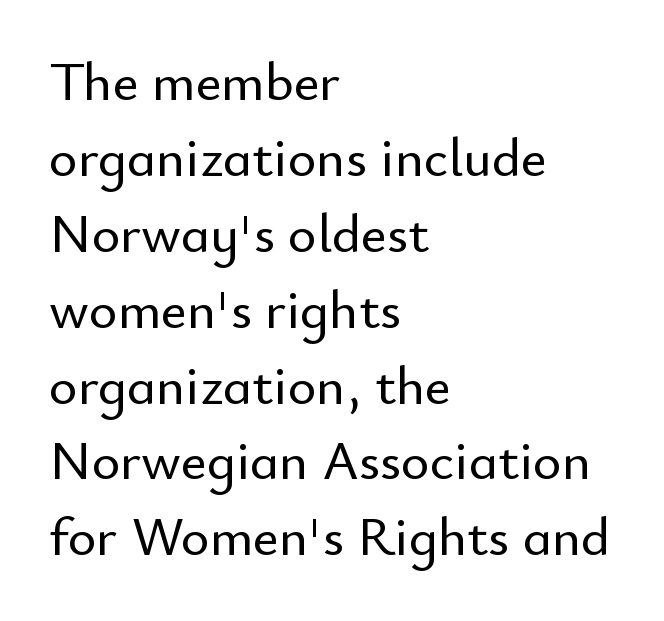
Q: Is the text italic (slanted)? A: No, it is upright.
Q: Is the typeface a serif or a sans-serif typeface? A: Sans-serif.
Q: Is the text underlined? A: No.
Q: How is the paragraph aligned? A: Left-aligned.
Q: Is the spacing between letters normal or unusually wide? A: Normal.
Q: Is the spacing between lines tight, normal or loose? A: Normal.
Q: Width (condensed, normal, or wide)? A: Normal.
Q: Stroke contrast? A: Low.
Q: x-height? A: Small.
Q: Monospaced? A: No.
